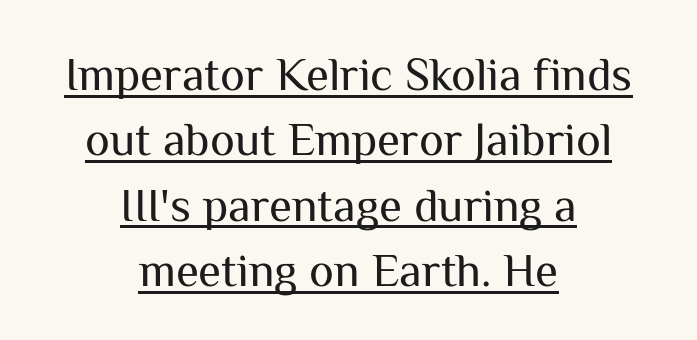
{"serif": "no", "italic": "no", "bold": "no", "weight": "regular", "width": "normal", "stroke_contrast": "medium", "x_height": "medium", "monospaced": "no", "underline": "yes", "align": "center", "line_spacing": "normal", "line_spacing_ratio": 1.39, "letter_spacing": "normal", "letter_spacing_em": 0.0, "glyph_px": 47}
